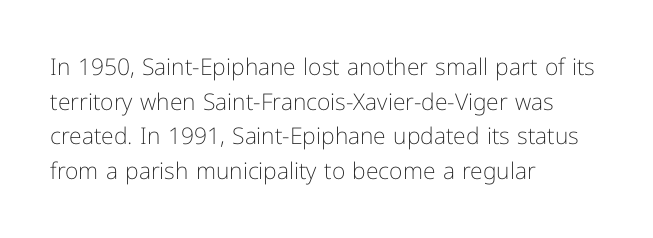
Vertical strokes here are truly vertical. Is the block centered? No — it sits flush against the left margin. Standard letterfit; no display-style spreading of the glyphs. This is not heavy type; no bold has been used.
